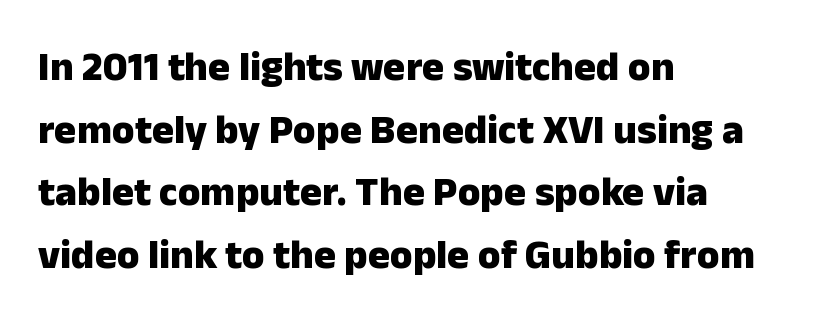
Q: Is the text bold? A: Yes.
Q: Is the text italic (slanted)? A: No, it is upright.
Q: Is the typeface a serif or a sans-serif typeface? A: Sans-serif.
Q: Is the text underlined? A: No.
Q: How is the paragraph aligned? A: Left-aligned.
Q: Is the spacing between letters normal or unusually wide? A: Normal.
Q: Is the spacing between lines tight, normal or loose? A: Normal.
Q: Width (condensed, normal, or wide)? A: Normal.
Q: Stroke contrast? A: Low.
Q: x-height? A: Medium.
Q: Monospaced? A: No.
